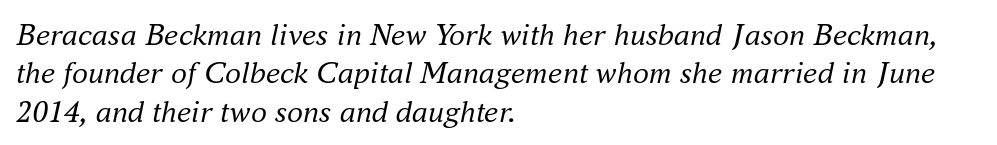
{"serif": "yes", "italic": "yes", "lean": "right", "slant_degrees": 16, "bold": "no", "weight": "regular", "width": "normal", "stroke_contrast": "medium", "x_height": "small", "monospaced": "no", "underline": "no", "align": "left", "line_spacing_ratio": 1.2, "letter_spacing": "normal", "letter_spacing_em": 0.0, "glyph_px": 32}
